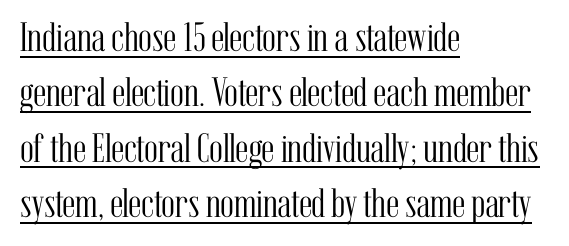
{"serif": "yes", "italic": "no", "bold": "no", "weight": "light", "width": "condensed", "stroke_contrast": "medium", "x_height": "medium", "monospaced": "no", "underline": "yes", "align": "left", "line_spacing": "normal", "line_spacing_ratio": 1.35, "letter_spacing": "normal", "letter_spacing_em": 0.0, "glyph_px": 41}
